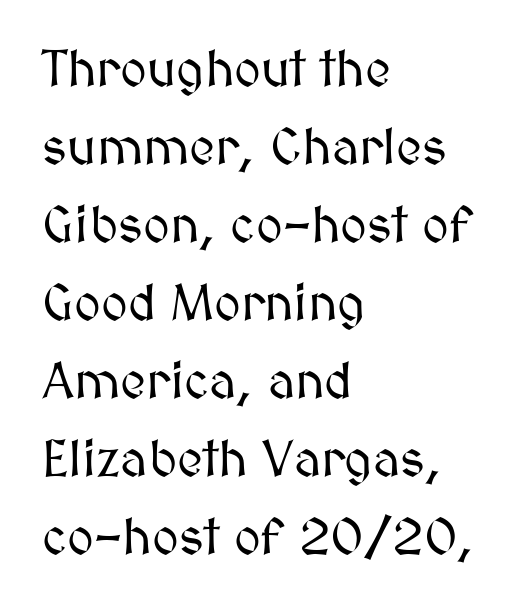
The image shows 51 px text type, upright; set left-aligned, normal line spacing (1.53x), normal letter spacing, not underlined; medium stroke contrast and a medium x-height.
